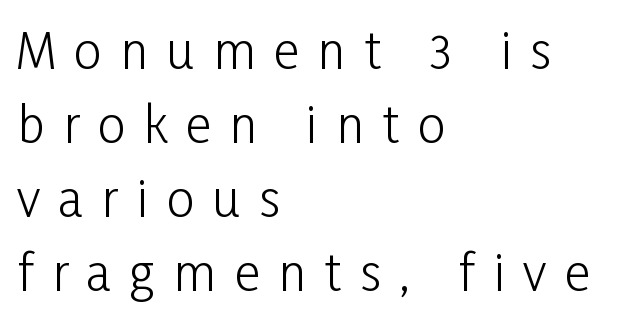
The image shows 49 px light, condensed sans-serif type, upright; set left-aligned, normal line spacing (1.51x), unusually wide letter spacing (+0.38 em), not underlined; low stroke contrast and a medium x-height.
